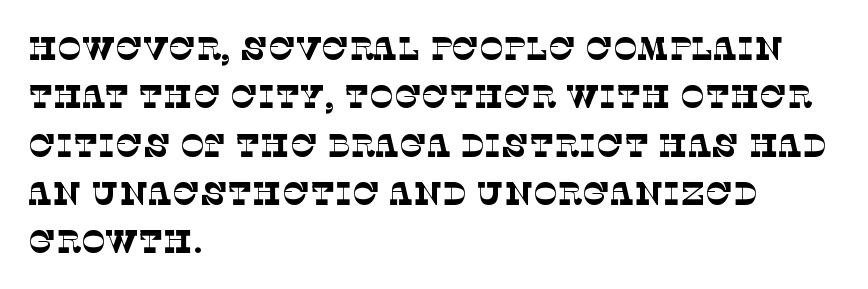
The image shows 32 px thin serif type; set left-aligned, normal line spacing (1.51x), normal letter spacing, not underlined; low stroke contrast and a large x-height.
